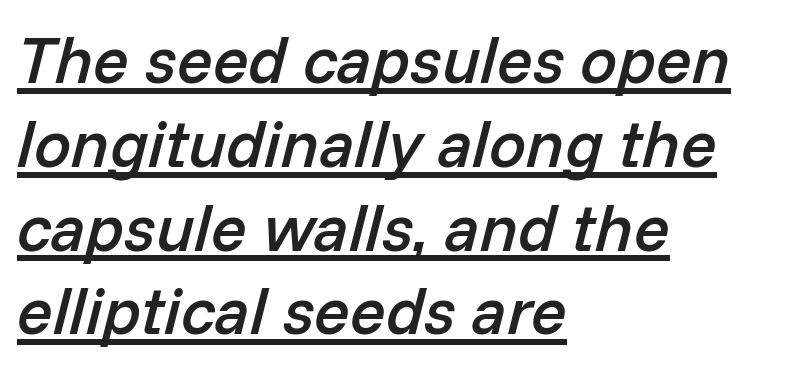
Q: Is the text bold? A: Semi-bold.
Q: Is the text italic (slanted)? A: Yes, it leans right by about 14 degrees.
Q: Is the text underlined? A: Yes.
Q: How is the paragraph aligned? A: Left-aligned.
Q: Is the spacing between letters normal or unusually wide? A: Normal.
Q: Is the spacing between lines tight, normal or loose? A: Normal.
Q: Width (condensed, normal, or wide)? A: Normal.
Q: Stroke contrast? A: Low.
Q: x-height? A: Medium.
Q: Monospaced? A: No.
